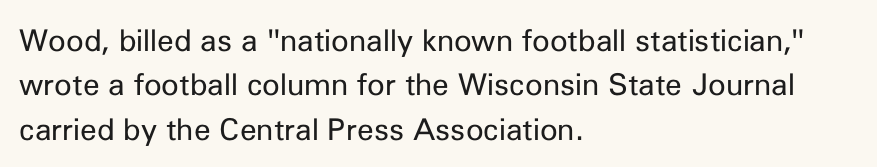
The image shows 30 px regular-weight sans-serif type, upright; set left-aligned, normal line spacing (1.48x), normal letter spacing, not underlined; low stroke contrast and a medium x-height.
